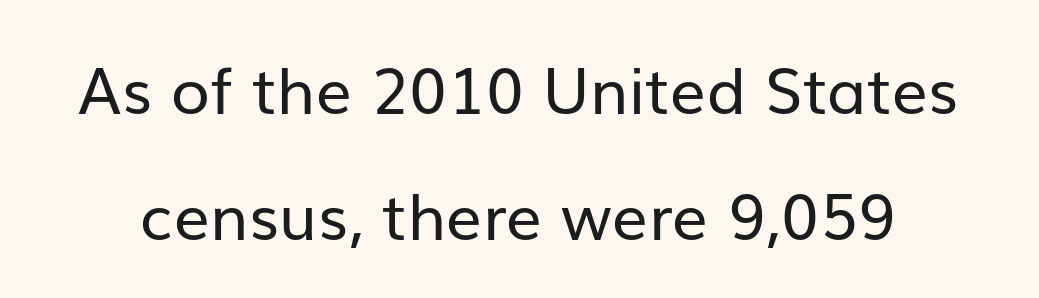
The image shows 64 px regular-weight sans-serif type, upright; set loose line spacing (1.97x), normal letter spacing, not underlined; low stroke contrast and a medium x-height.
